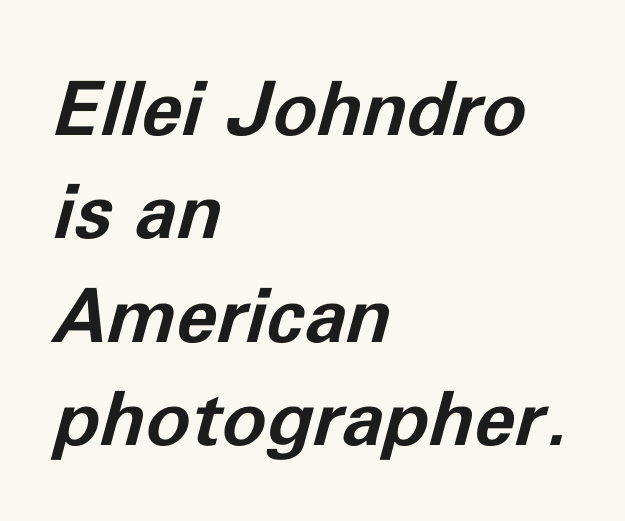
{"italic": "yes", "lean": "right", "slant_degrees": 11, "bold": "yes", "weight": "bold", "width": "normal", "stroke_contrast": "low", "x_height": "medium", "monospaced": "no", "underline": "no", "align": "left", "line_spacing": "normal", "line_spacing_ratio": 1.38, "letter_spacing": "normal", "letter_spacing_em": 0.0, "glyph_px": 75}
